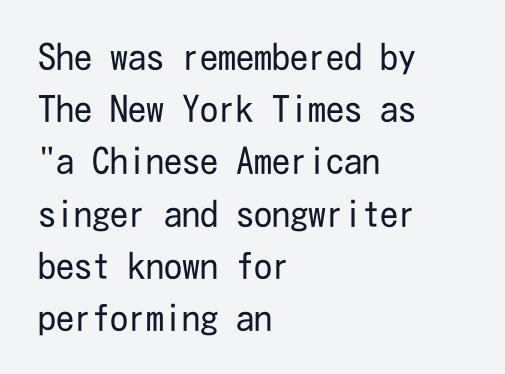
If you drew a ruler down the left edge, every line would touch it. The passage shown is not bold in any degree. Words float on clear page, feet unadorned. Spacing between characters is what you'd get straight out of the box.
